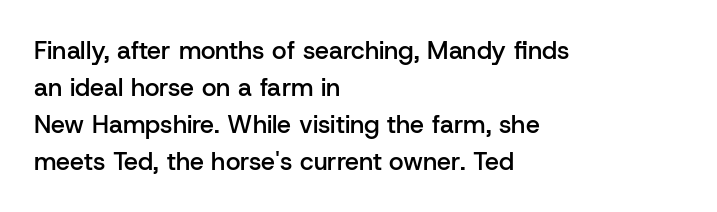
Q: Is the text bold? A: Semi-bold.
Q: Is the text italic (slanted)? A: No, it is upright.
Q: Is the text underlined? A: No.
Q: How is the paragraph aligned? A: Left-aligned.
Q: Is the spacing between letters normal or unusually wide? A: Normal.
Q: Is the spacing between lines tight, normal or loose? A: Normal.
